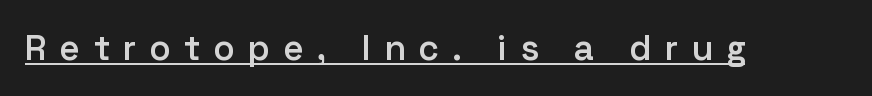
{"serif": "no", "italic": "no", "bold": "semi", "weight": "semibold", "width": "normal", "stroke_contrast": "low", "x_height": "medium", "monospaced": "no", "underline": "yes", "letter_spacing": "wide", "letter_spacing_em": 0.4, "glyph_px": 35}
